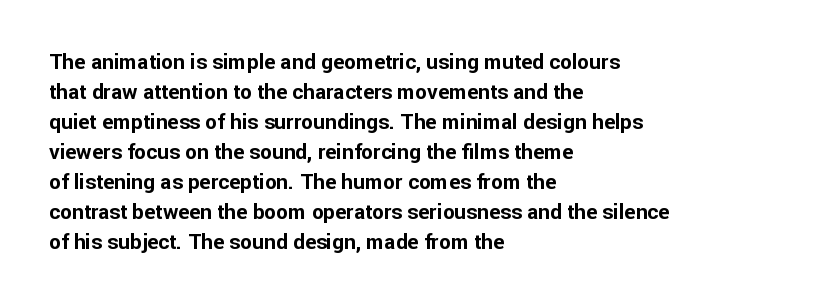
{"italic": "no", "bold": "yes", "underline": "no", "align": "left", "line_spacing": "normal", "line_spacing_ratio": 1.43, "letter_spacing": "normal", "letter_spacing_em": 0.0, "glyph_px": 21}
